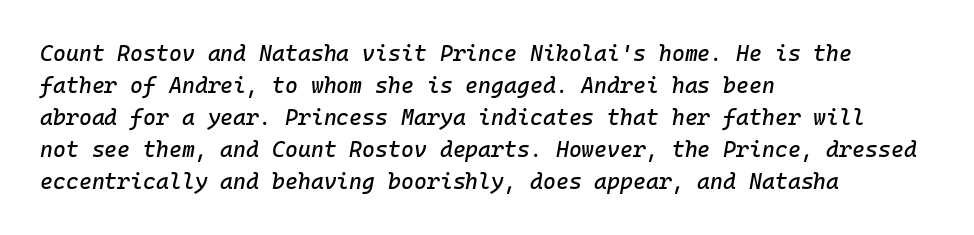
Q: Is the text italic (slanted)? A: Yes, it leans right by about 10 degrees.
Q: Is the text underlined? A: No.
Q: How is the paragraph aligned? A: Left-aligned.
Q: Is the spacing between letters normal or unusually wide? A: Normal.
Q: Is the spacing between lines tight, normal or loose? A: Normal.
